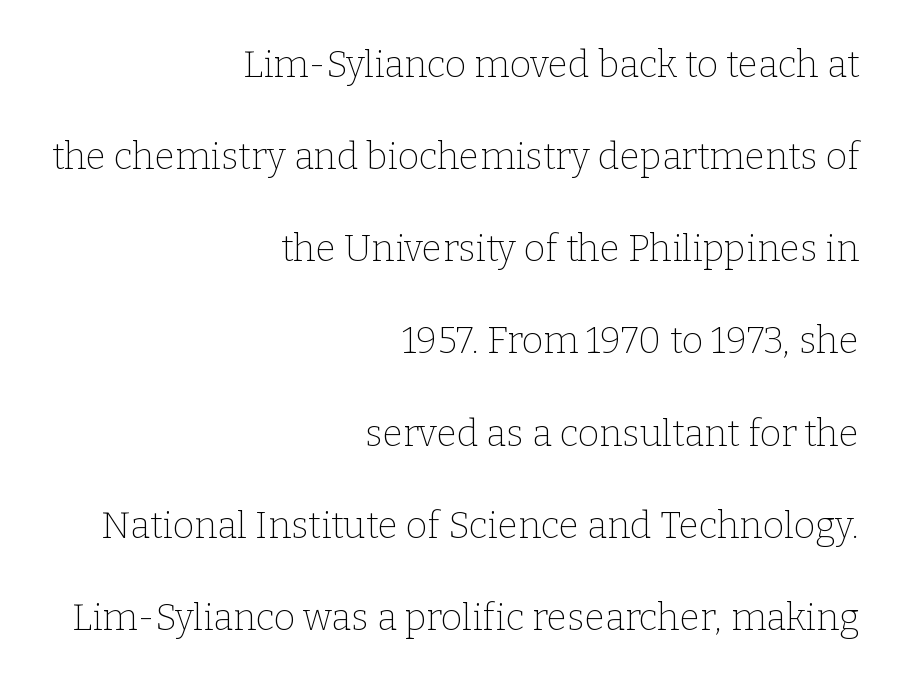
Q: Is the text bold? A: No.
Q: Is the text italic (slanted)? A: No, it is upright.
Q: Is the typeface a serif or a sans-serif typeface? A: Serif.
Q: Is the text underlined? A: No.
Q: How is the paragraph aligned? A: Right-aligned.
Q: Is the spacing between letters normal or unusually wide? A: Normal.
Q: Is the spacing between lines tight, normal or loose? A: Loose.
Q: Width (condensed, normal, or wide)? A: Normal.
Q: Stroke contrast? A: Low.
Q: x-height? A: Medium.
Q: Monospaced? A: No.
